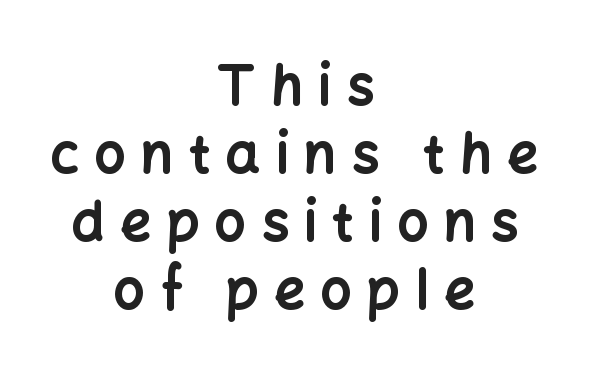
{"serif": "no", "italic": "no", "bold": "yes", "weight": "bold", "width": "normal", "stroke_contrast": "low", "x_height": "medium", "monospaced": "no", "underline": "no", "align": "center", "line_spacing": "normal", "line_spacing_ratio": 1.26, "letter_spacing": "wide", "letter_spacing_em": 0.29, "glyph_px": 54}
